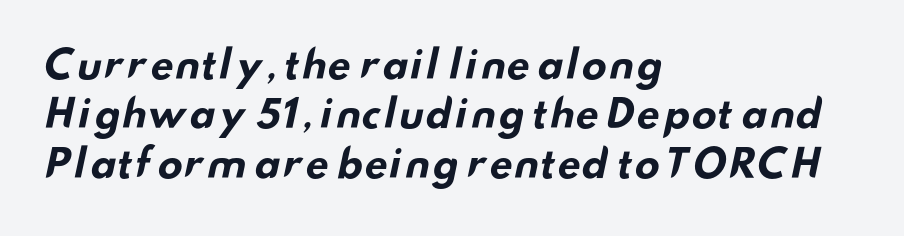
{"serif": "no", "bold": "yes", "weight": "bold", "width": "wide", "stroke_contrast": "low", "x_height": "small", "monospaced": "no", "underline": "no", "align": "left", "line_spacing": "normal", "line_spacing_ratio": 1.3, "letter_spacing": "normal", "letter_spacing_em": 0.0, "glyph_px": 38}
